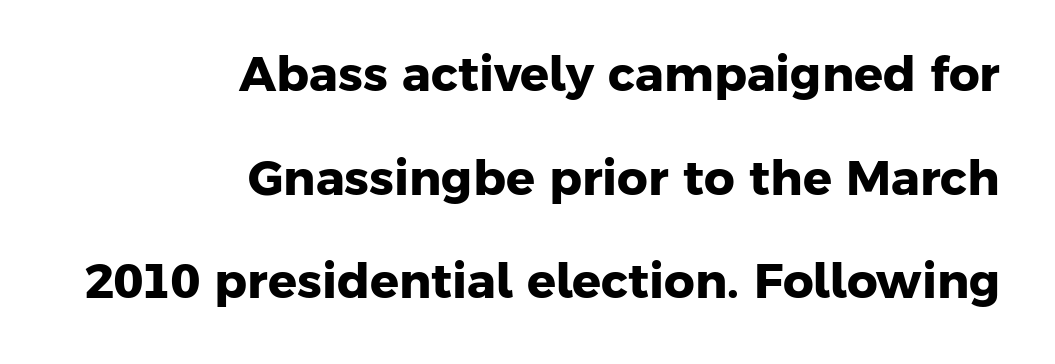
The characters look thick and weighty, a clear bold. The passage shown has conventional tracking throughout. Do the characters align in a grid? No, the font is proportional. Notice the wide empty band between every row — that's loose leading.
